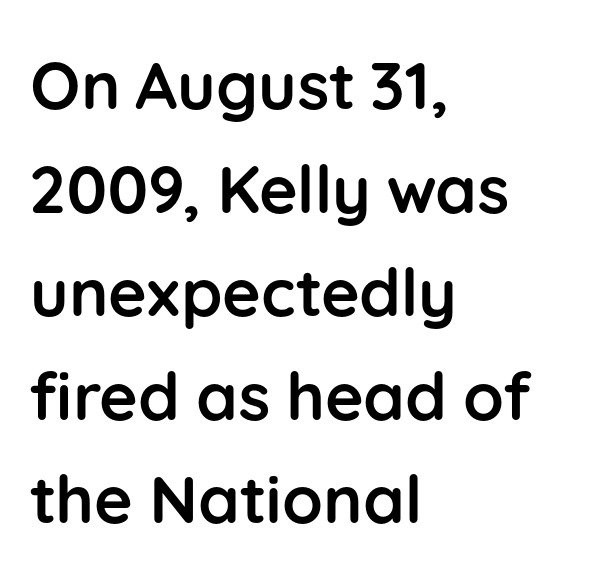
Q: Is the text bold? A: Yes.
Q: Is the text italic (slanted)? A: No, it is upright.
Q: Is the typeface a serif or a sans-serif typeface? A: Sans-serif.
Q: Is the text underlined? A: No.
Q: How is the paragraph aligned? A: Left-aligned.
Q: Is the spacing between letters normal or unusually wide? A: Normal.
Q: Is the spacing between lines tight, normal or loose? A: Normal.
Q: Width (condensed, normal, or wide)? A: Normal.
Q: Stroke contrast? A: Low.
Q: x-height? A: Medium.
Q: Monospaced? A: No.
